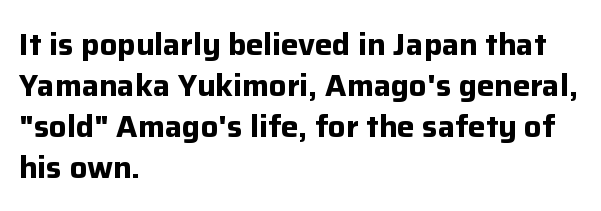
The type family on display is of the sans-serif kind. Plain, unruled lines of type. The rendering anchors every line to the left-hand side. The specimen reads as upright at a glance.
